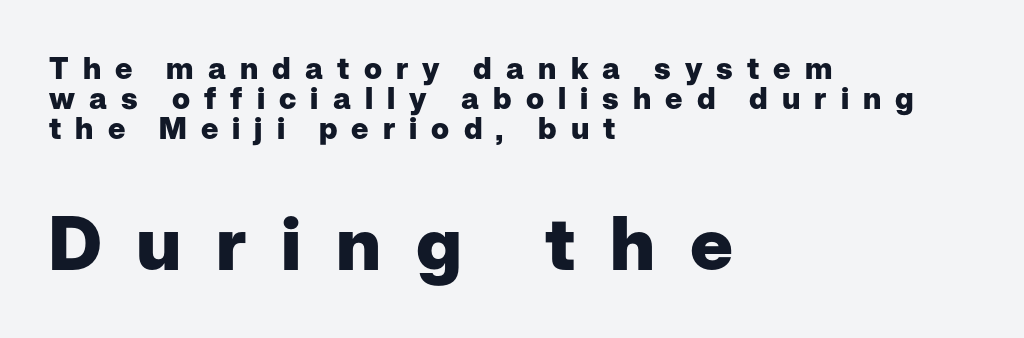
{"serif": "no", "italic": "no", "bold": "yes", "weight": "heavy", "width": "normal", "stroke_contrast": "low", "x_height": "medium", "monospaced": "no", "underline": "no", "align": "left", "line_spacing": "tight", "line_spacing_ratio": 1.0, "letter_spacing": "wide", "letter_spacing_em": 0.47, "larger_block": "second", "size_ratio": 2.47, "glyph_px": 74}
